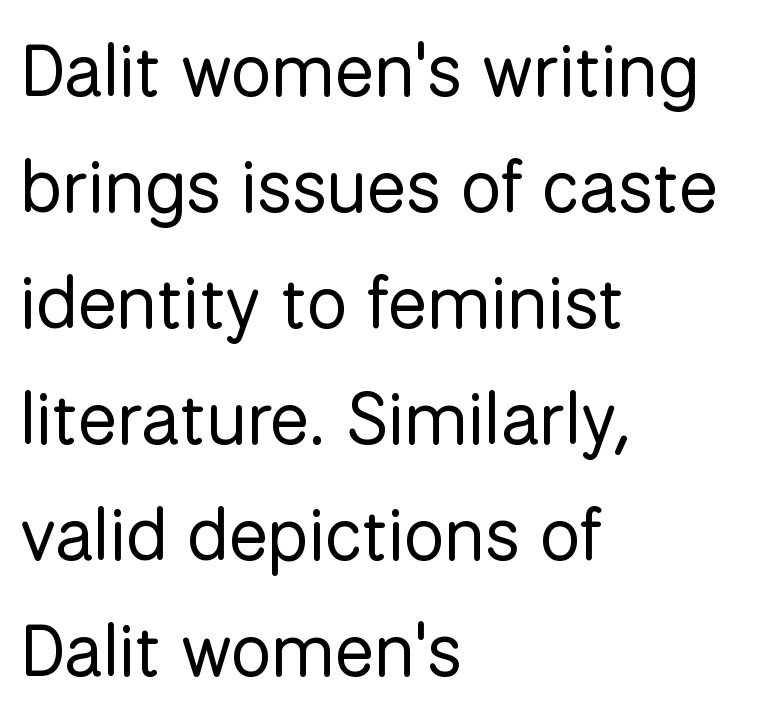
Q: Is the text bold? A: No.
Q: Is the text italic (slanted)? A: No, it is upright.
Q: Is the typeface a serif or a sans-serif typeface? A: Sans-serif.
Q: Is the text underlined? A: No.
Q: How is the paragraph aligned? A: Left-aligned.
Q: Is the spacing between letters normal or unusually wide? A: Normal.
Q: Is the spacing between lines tight, normal or loose? A: Normal.
Q: Width (condensed, normal, or wide)? A: Normal.
Q: Stroke contrast? A: Low.
Q: x-height? A: Medium.
Q: Monospaced? A: No.
